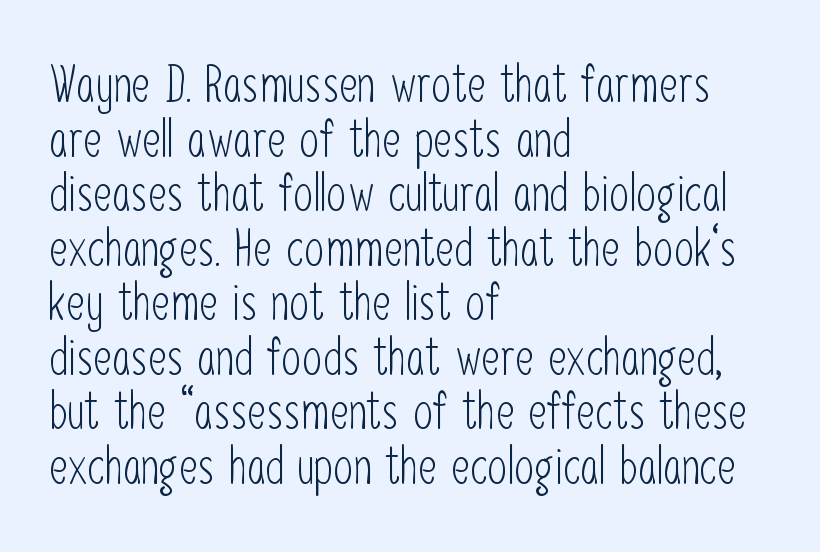
The image shows 51 px light, condensed sans-serif type, upright; set left-aligned, tight line spacing (1.07x), normal letter spacing, not underlined; low stroke contrast and a medium x-height.
